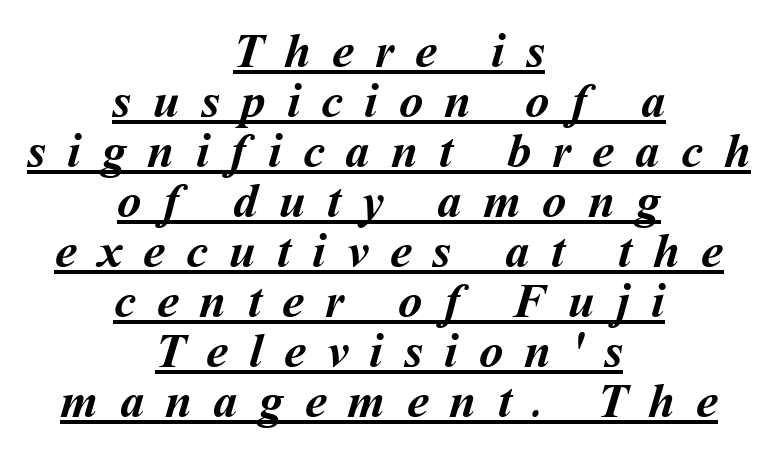
I'd describe the lettering as bold — thick and assertive. The rendering uses the underline text-decoration. The leading is snug, giving the passage a crowded texture. The passage shown is typed in a proportional face where columns would drift. Short and long lines alike share a common midpoint. Spacing between characters has been opened up far beyond the box default.
